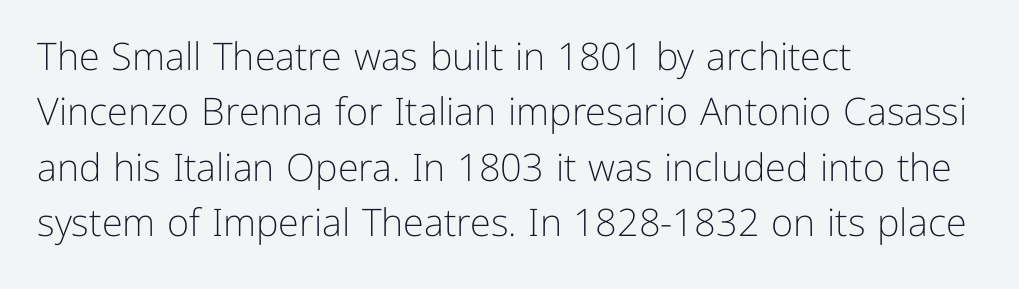
The image shows 38 px light sans-serif type, upright; set left-aligned, normal line spacing (1.46x), normal letter spacing, not underlined; low stroke contrast and a medium x-height.
